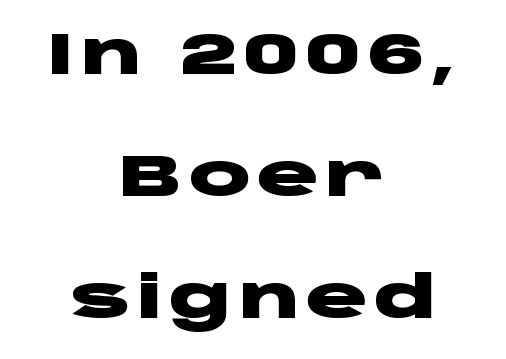
{"serif": "no", "italic": "no", "bold": "yes", "weight": "heavy", "width": "wide", "stroke_contrast": "low", "x_height": "large", "monospaced": "no", "underline": "no", "align": "center", "line_spacing": "loose", "line_spacing_ratio": 2.1, "glyph_px": 58}
